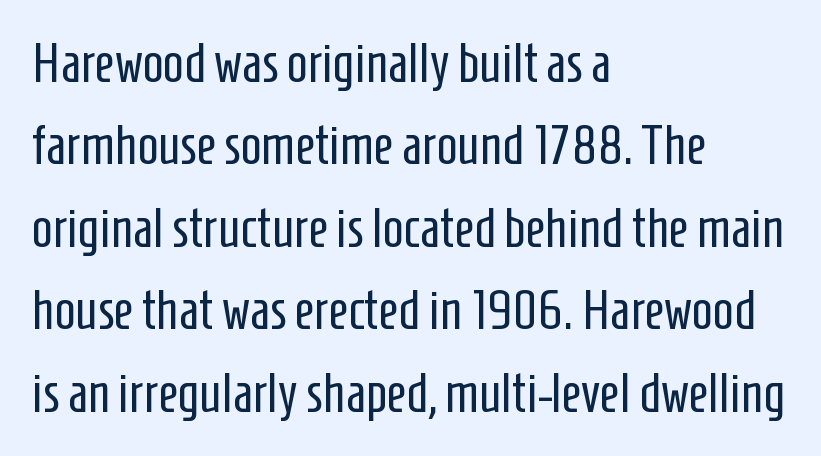
The image shows 55 px regular-weight, condensed sans-serif type, upright; set left-aligned, normal line spacing (1.5x), normal letter spacing, not underlined; low stroke contrast and a medium x-height.
